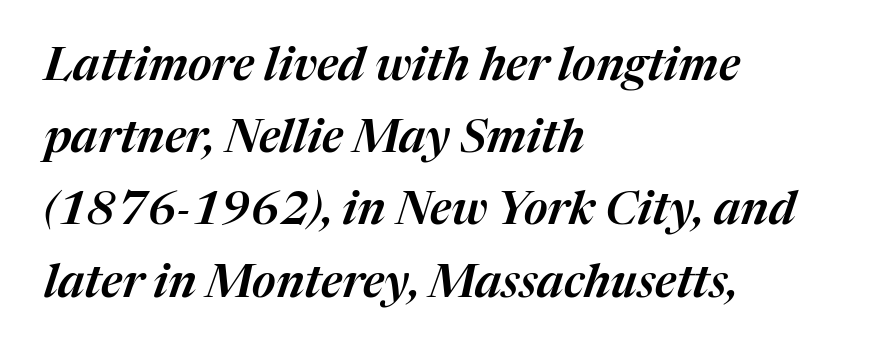
The image shows 46 px text type, italic (leaning right); set left-aligned, normal line spacing (1.57x), normal letter spacing, not underlined; medium stroke contrast and a medium x-height.
